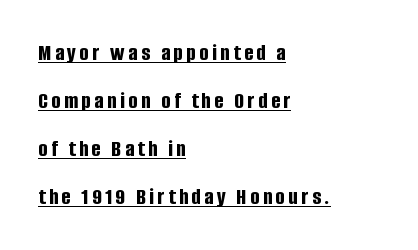
{"italic": "no", "bold": "yes", "underline": "yes", "align": "left", "line_spacing": "loose", "line_spacing_ratio": 2.0, "glyph_px": 24}
